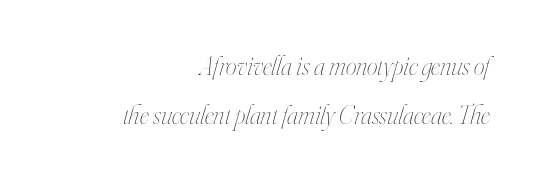
The image shows 27 px text type, italic (leaning right); set right-aligned, line spacing 1.83x, normal letter spacing, not underlined.
